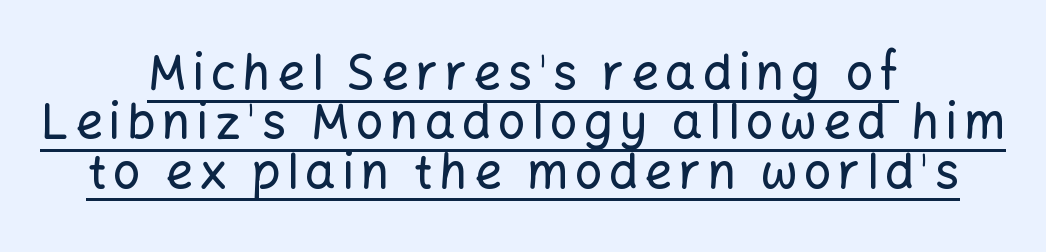
{"serif": "no", "italic": "no", "width": "normal", "stroke_contrast": "low", "x_height": "medium", "monospaced": "no", "underline": "yes", "align": "center", "line_spacing": "tight", "line_spacing_ratio": 1.03, "glyph_px": 48}
